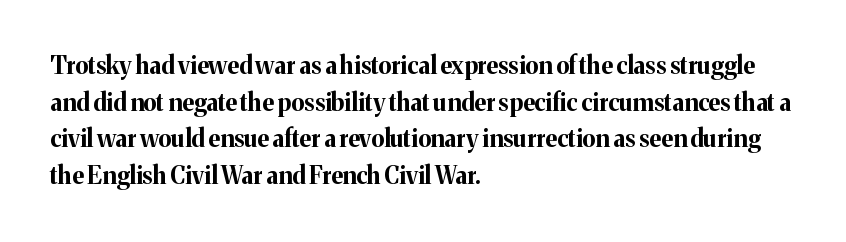
{"italic": "no", "bold": "yes", "underline": "no", "align": "left", "line_spacing": "normal", "line_spacing_ratio": 1.53, "letter_spacing": "normal", "letter_spacing_em": 0.0, "glyph_px": 24}
